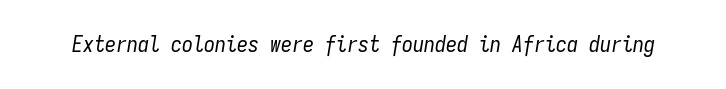
Q: Is the text bold? A: No.
Q: Is the text italic (slanted)? A: Yes, it leans right by about 9 degrees.
Q: Is the text underlined? A: No.
Q: Is the spacing between letters normal or unusually wide? A: Normal.
